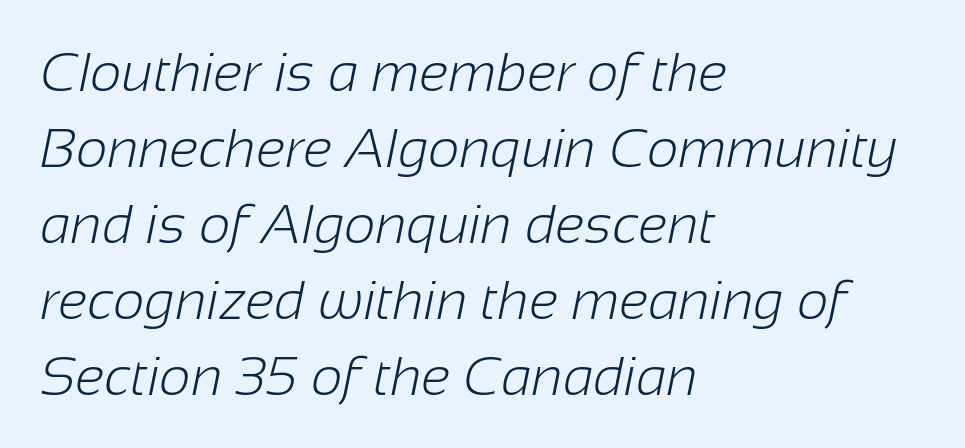
{"serif": "no", "bold": "no", "weight": "light", "width": "normal", "stroke_contrast": "low", "x_height": "medium", "monospaced": "no", "underline": "no", "align": "left", "line_spacing": "normal", "line_spacing_ratio": 1.38, "letter_spacing": "normal", "letter_spacing_em": 0.0, "glyph_px": 55}
